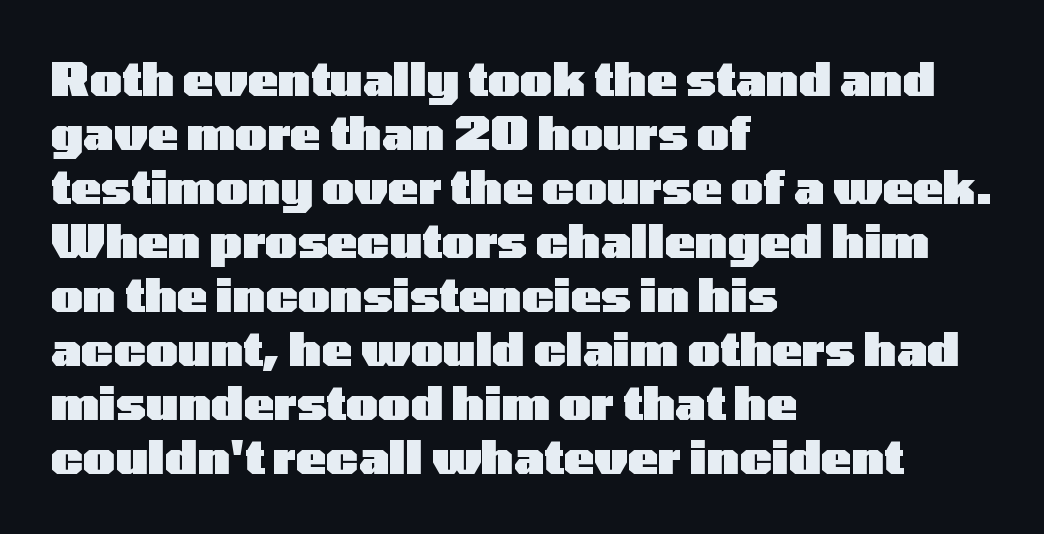
The image shows 45 px heavy, wide sans-serif type, upright; set left-aligned, line spacing 1.2x, normal letter spacing, not underlined; low stroke contrast and a medium x-height.
